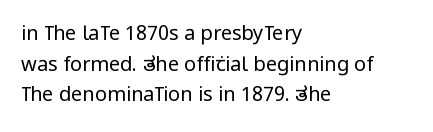
{"italic": "no", "bold": "no", "underline": "no", "align": "left", "line_spacing": "normal", "line_spacing_ratio": 1.53, "letter_spacing": "normal", "letter_spacing_em": 0.0, "glyph_px": 20}
